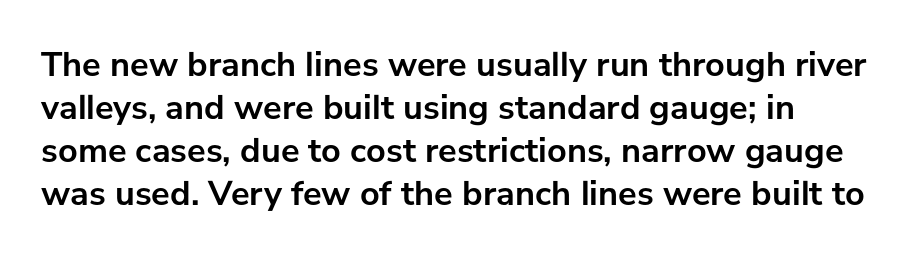
Q: Is the text bold? A: Yes.
Q: Is the text italic (slanted)? A: No, it is upright.
Q: Is the typeface a serif or a sans-serif typeface? A: Sans-serif.
Q: Is the text underlined? A: No.
Q: Is the spacing between letters normal or unusually wide? A: Normal.
Q: Width (condensed, normal, or wide)? A: Normal.
Q: Stroke contrast? A: Low.
Q: x-height? A: Medium.
Q: Monospaced? A: No.
